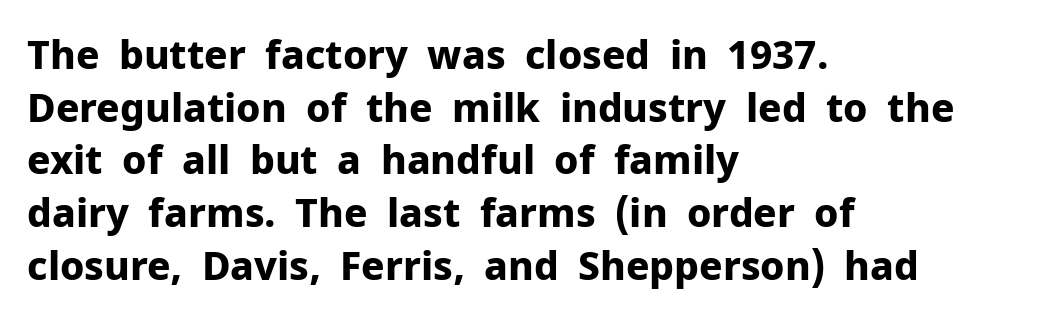
Unmarked baselines from the first word to the last. Notice how descenders clear the ascenders below comfortably — that's standard leading. A classic flush-left, rag-right setting is used for this passage. Nobody touched the tracking dial on this one. Look at the bottom of the vertical strokes: they stop flat, with no serifs. A roman cut, with each character standing at attention.
